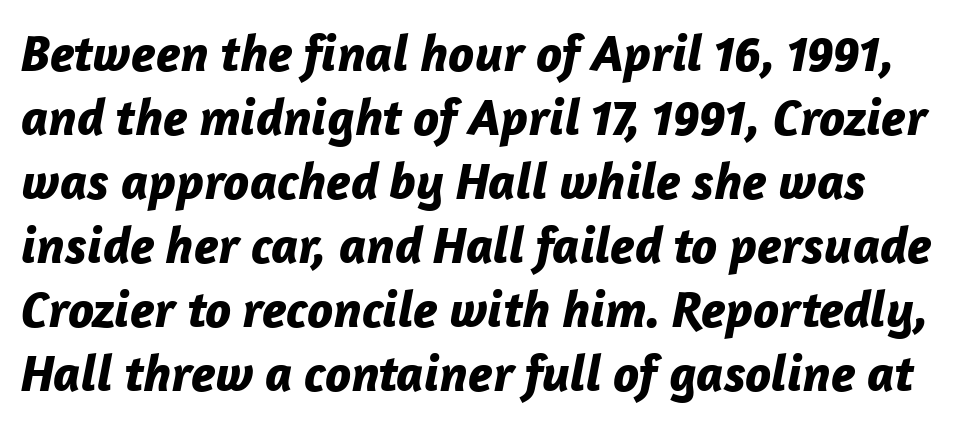
The image shows 52 px bold type, italic (leaning right); set line spacing 1.23x, normal letter spacing, not underlined; low stroke contrast and a medium x-height.
